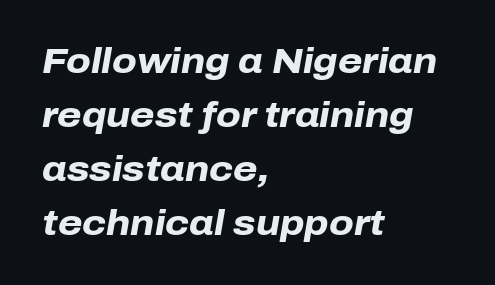
The image shows 35 px heavy type, italic (leaning right); set left-aligned, normal line spacing (1.54x), normal letter spacing, not underlined; low stroke contrast and a medium x-height.
